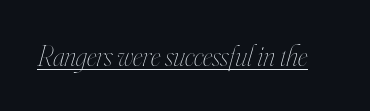
The image shows 29 px thin, condensed type, italic (leaning right); set normal letter spacing, underlined; high stroke contrast and a small x-height.
